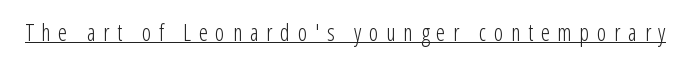
The image shows 23 px text type, upright; set unusually wide letter spacing (+0.33 em), underlined.
